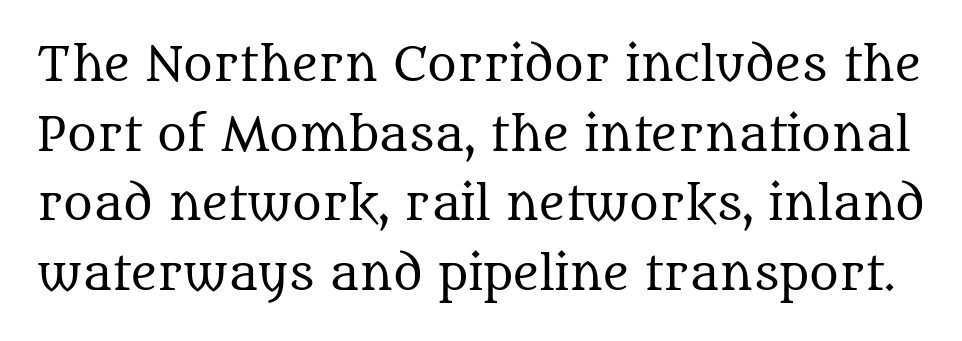
{"serif": "yes", "italic": "no", "bold": "no", "weight": "regular", "width": "normal", "stroke_contrast": "medium", "x_height": "large", "monospaced": "no", "underline": "no", "line_spacing": "normal", "line_spacing_ratio": 1.55, "letter_spacing": "normal", "letter_spacing_em": 0.0, "glyph_px": 45}
